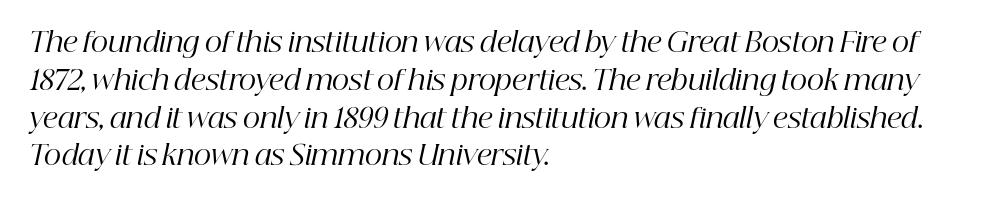
{"italic": "yes", "lean": "right", "slant_degrees": 12, "bold": "no", "underline": "no", "align": "left", "line_spacing": "normal", "line_spacing_ratio": 1.4, "letter_spacing": "normal", "letter_spacing_em": 0.0, "glyph_px": 27}
